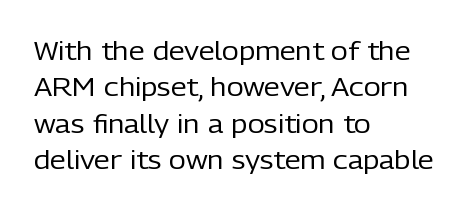
Q: Is the text bold? A: No.
Q: Is the text italic (slanted)? A: No, it is upright.
Q: Is the text underlined? A: No.
Q: How is the paragraph aligned? A: Left-aligned.
Q: Is the spacing between letters normal or unusually wide? A: Normal.
Q: Is the spacing between lines tight, normal or loose? A: Normal.
